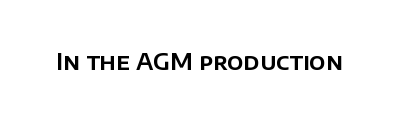
{"italic": "no", "underline": "no", "letter_spacing": "normal", "letter_spacing_em": 0.0, "glyph_px": 23}
